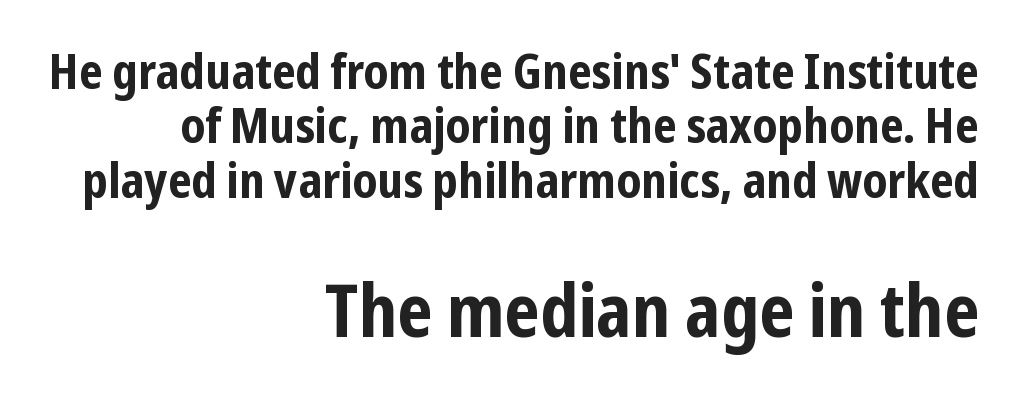
{"serif": "no", "italic": "no", "bold": "yes", "weight": "bold", "width": "condensed", "stroke_contrast": "low", "x_height": "medium", "monospaced": "no", "underline": "no", "align": "right", "line_spacing": "tight", "line_spacing_ratio": 1.11, "letter_spacing": "normal", "letter_spacing_em": 0.0, "larger_block": "second", "size_ratio": 1.49, "glyph_px": 73}
